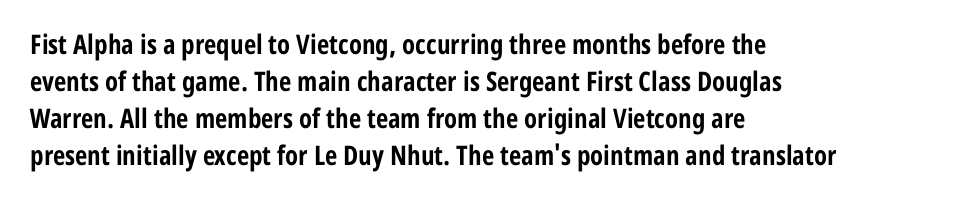
The image shows 27 px bold type, upright; set left-aligned, normal line spacing (1.37x), normal letter spacing, not underlined.
